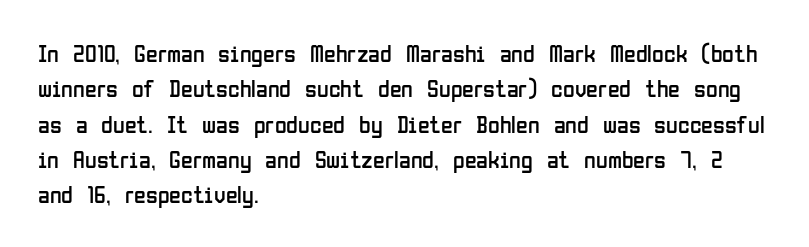
{"italic": "no", "bold": "no", "underline": "no", "align": "left", "line_spacing": "normal", "line_spacing_ratio": 1.47, "letter_spacing": "normal", "letter_spacing_em": 0.0, "glyph_px": 24}
